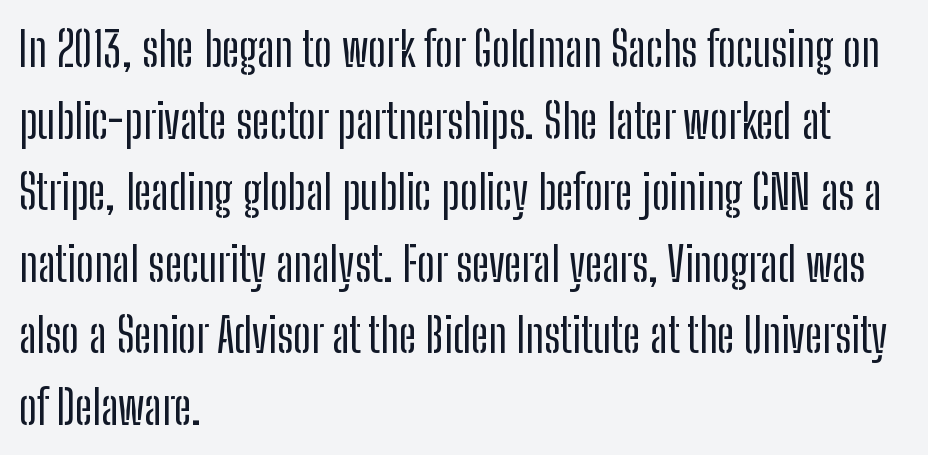
Tall strokes in this sample are plumb rather than angled. Casual observation: everything's shoved over to the left. The words here are not underlined. Regarding serifs, this sample does without them. Here the designer chose a conventional face with non-uniform glyph widths.
